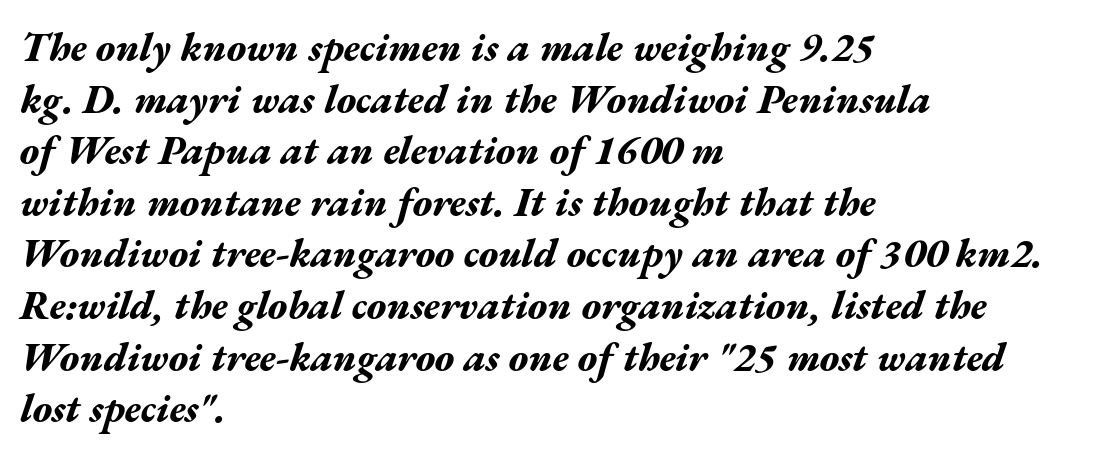
The image shows 40 px bold, wide type, italic (leaning right); set left-aligned, normal line spacing (1.29x), normal letter spacing, not underlined; medium stroke contrast and a medium x-height.
